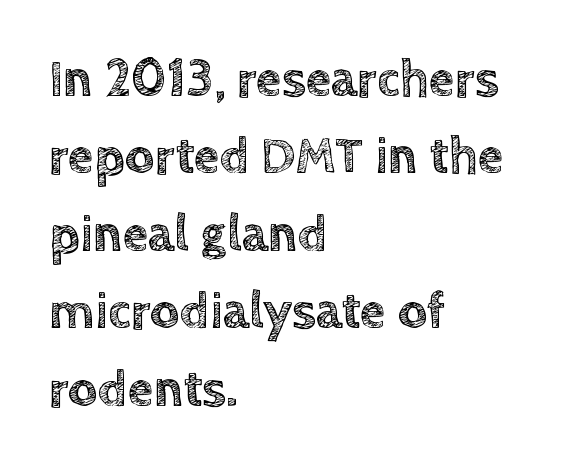
Q: Is the text italic (slanted)? A: No, it is upright.
Q: Is the text underlined? A: No.
Q: How is the paragraph aligned? A: Left-aligned.
Q: Is the spacing between letters normal or unusually wide? A: Normal.
Q: Is the spacing between lines tight, normal or loose? A: Normal.
Q: Width (condensed, normal, or wide)? A: Normal.
Q: x-height? A: Large.
Q: Monospaced? A: No.
